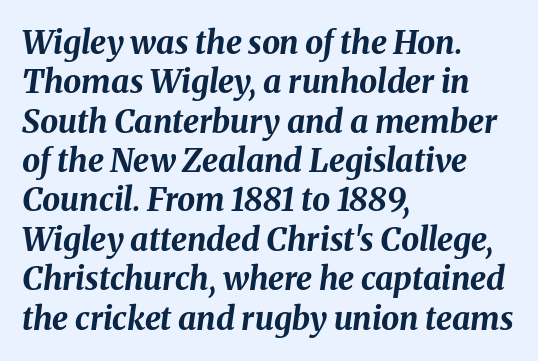
Q: Is the text bold? A: Yes.
Q: Is the text italic (slanted)? A: Yes, it leans right by about 8 degrees.
Q: Is the text underlined? A: No.
Q: How is the paragraph aligned? A: Left-aligned.
Q: Is the spacing between letters normal or unusually wide? A: Normal.
Q: Width (condensed, normal, or wide)? A: Normal.
Q: Stroke contrast? A: Medium.
Q: x-height? A: Medium.
Q: Monospaced? A: No.
